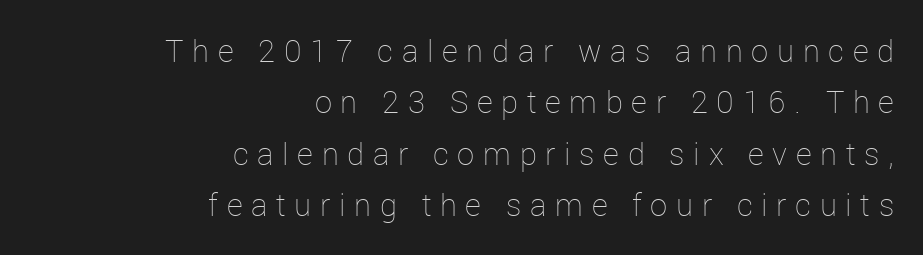
Q: Is the text bold? A: No.
Q: Is the text italic (slanted)? A: No, it is upright.
Q: Is the text underlined? A: No.
Q: How is the paragraph aligned? A: Right-aligned.
Q: Is the spacing between letters normal or unusually wide? A: Unusually wide.
Q: Is the spacing between lines tight, normal or loose? A: Normal.
Q: Width (condensed, normal, or wide)? A: Normal.
Q: Stroke contrast? A: Low.
Q: x-height? A: Medium.
Q: Monospaced? A: No.
